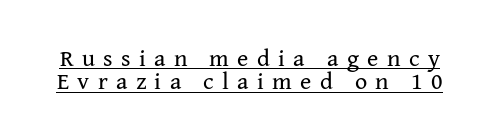
{"italic": "no", "bold": "no", "underline": "yes", "line_spacing": "tight", "line_spacing_ratio": 0.97, "letter_spacing": "wide", "letter_spacing_em": 0.35, "glyph_px": 24}
